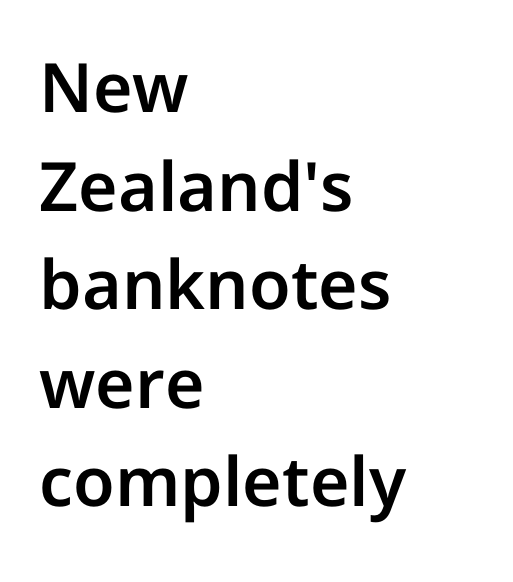
{"serif": "no", "italic": "no", "width": "normal", "stroke_contrast": "low", "x_height": "medium", "monospaced": "no", "underline": "no", "align": "left", "line_spacing": "normal", "line_spacing_ratio": 1.45, "letter_spacing": "normal", "letter_spacing_em": 0.0, "glyph_px": 68}
